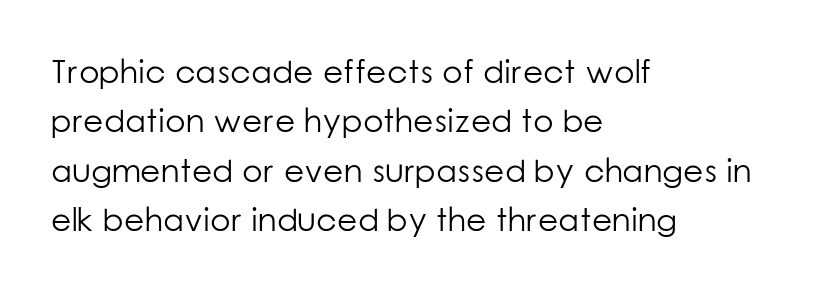
The ragged edge is on the right, which tells us the setting is flush left. Default kerning and tracking; the words read as compact shapes. Is this a sans? Yes — the strokes have no serifs. Vertically, the passage feels balanced, rows spaced as you'd expect.
